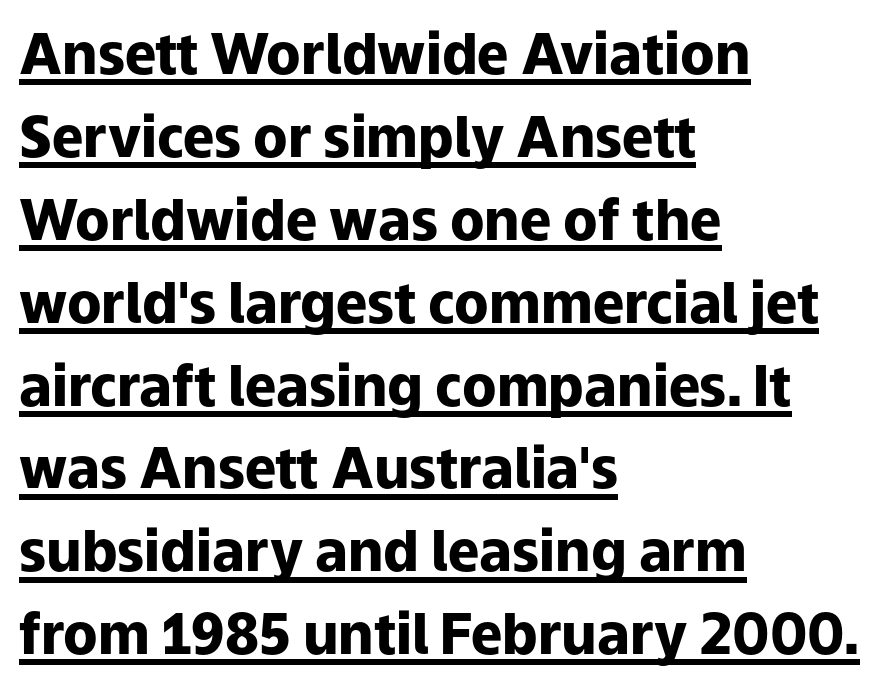
{"serif": "no", "italic": "no", "bold": "yes", "weight": "heavy", "width": "normal", "stroke_contrast": "low", "x_height": "medium", "monospaced": "no", "underline": "yes", "align": "left", "line_spacing": "normal", "line_spacing_ratio": 1.48, "letter_spacing": "normal", "letter_spacing_em": 0.0, "glyph_px": 56}
